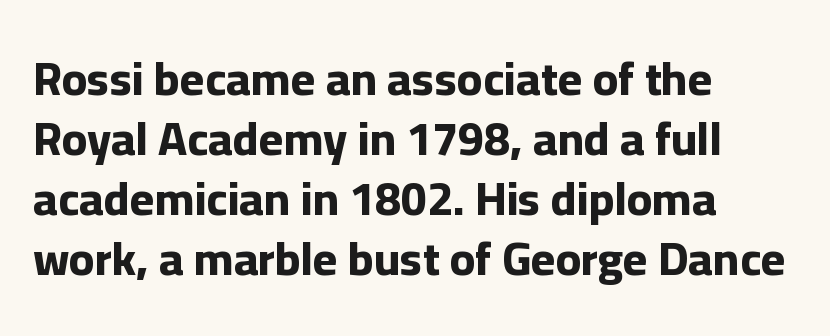
The image shows 47 px bold sans-serif type, upright; set left-aligned, normal line spacing (1.28x), normal letter spacing, not underlined; low stroke contrast and a medium x-height.
